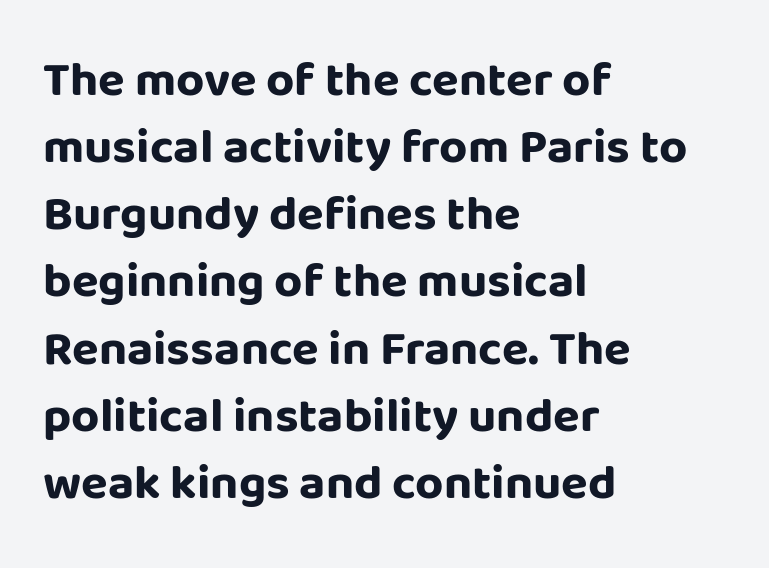
The image shows 49 px bold sans-serif type, upright; set left-aligned, normal line spacing (1.37x), normal letter spacing, not underlined; low stroke contrast and a large x-height.
